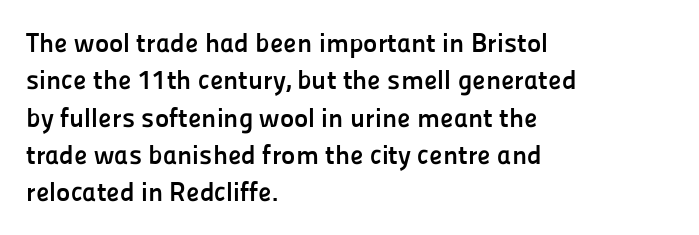
Q: Is the text bold? A: Yes.
Q: Is the text italic (slanted)? A: No, it is upright.
Q: Is the text underlined? A: No.
Q: How is the paragraph aligned? A: Left-aligned.
Q: Is the spacing between letters normal or unusually wide? A: Normal.
Q: Is the spacing between lines tight, normal or loose? A: Normal.
